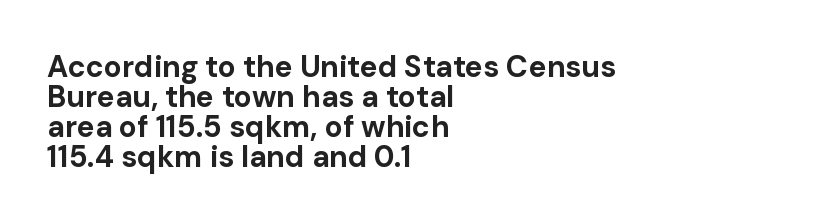
The lines are packed closely together with very little leading. The glyphs in this specimen are sans serif. The text block is weighted toward the left margin, trailing off unevenly rightward. Its strokes are broad and dark, the hallmark of bold type. Plain, unruled lines of type. Characters remain perfectly vertical along every line.
